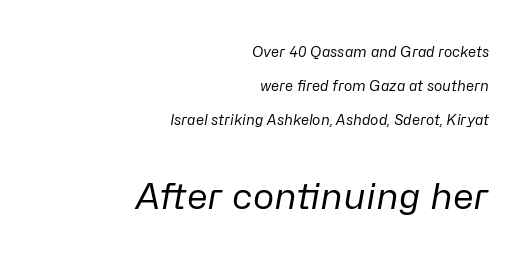
Q: Is the text bold? A: No.
Q: Is the text italic (slanted)? A: Yes, it leans right by about 10 degrees.
Q: Is the text underlined? A: No.
Q: How is the paragraph aligned? A: Right-aligned.
Q: Is the spacing between letters normal or unusually wide? A: Normal.
Q: Is the spacing between lines tight, normal or loose? A: Loose.
Q: Which block of text is set in a larger size, the first (top) or the second (bottom)? A: The second (bottom) one.
Q: Width (condensed, normal, or wide)? A: Normal.
Q: Stroke contrast? A: Low.
Q: x-height? A: Medium.
Q: Monospaced? A: No.
